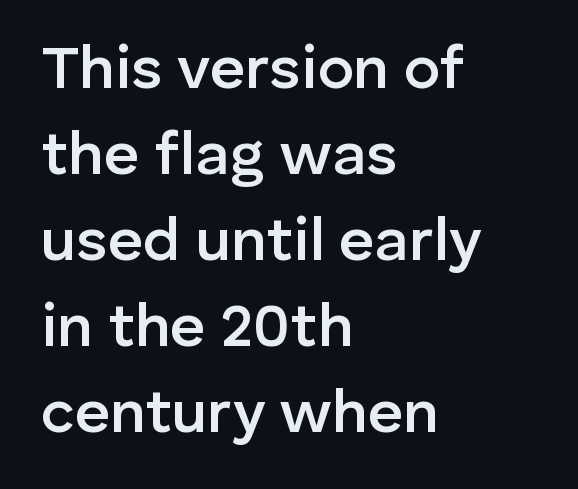
The image shows 61 px semibold sans-serif type, upright; set left-aligned, normal line spacing (1.41x), normal letter spacing, not underlined; low stroke contrast and a medium x-height.
